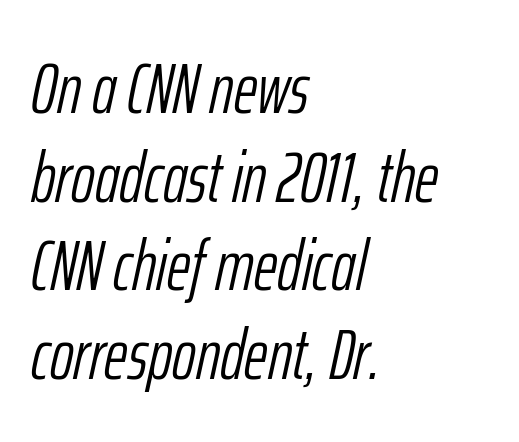
Q: Is the text bold? A: No.
Q: Is the text italic (slanted)? A: Yes, it leans right by about 12 degrees.
Q: Is the text underlined? A: No.
Q: How is the paragraph aligned? A: Left-aligned.
Q: Is the spacing between letters normal or unusually wide? A: Normal.
Q: Width (condensed, normal, or wide)? A: Condensed.
Q: Stroke contrast? A: Low.
Q: x-height? A: Medium.
Q: Monospaced? A: No.
